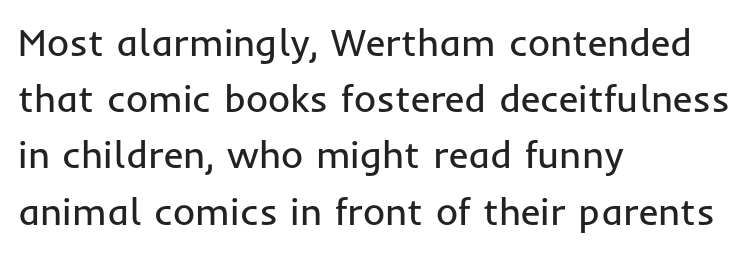
The image shows 38 px regular-weight sans-serif type, upright; set left-aligned, normal line spacing (1.48x), normal letter spacing, not underlined; low stroke contrast and a medium x-height.
